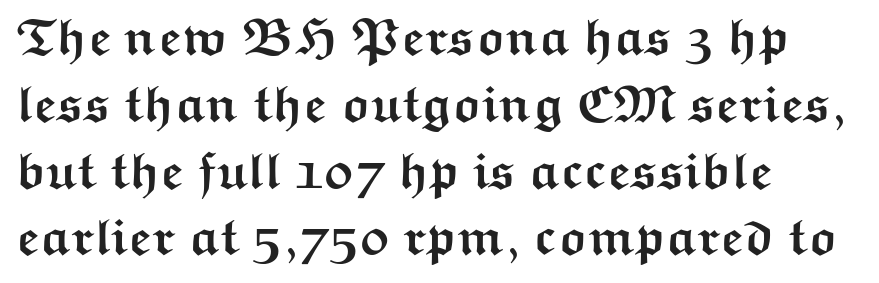
The image shows 51 px semibold, wide sans-serif type, upright; set left-aligned, normal line spacing (1.31x), normal letter spacing, not underlined; medium stroke contrast and a medium x-height.
